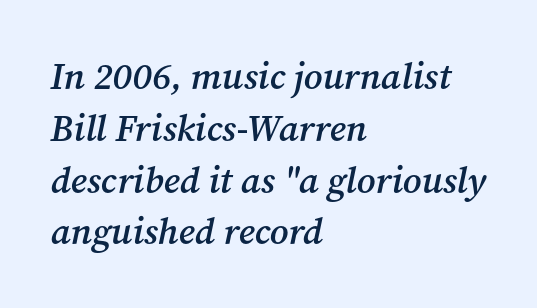
{"serif": "yes", "italic": "yes", "lean": "right", "slant_degrees": 12, "bold": "semi", "weight": "semibold", "width": "normal", "stroke_contrast": "medium", "x_height": "medium", "monospaced": "no", "underline": "no", "align": "left", "line_spacing": "normal", "line_spacing_ratio": 1.4, "letter_spacing": "normal", "letter_spacing_em": 0.0, "glyph_px": 37}
